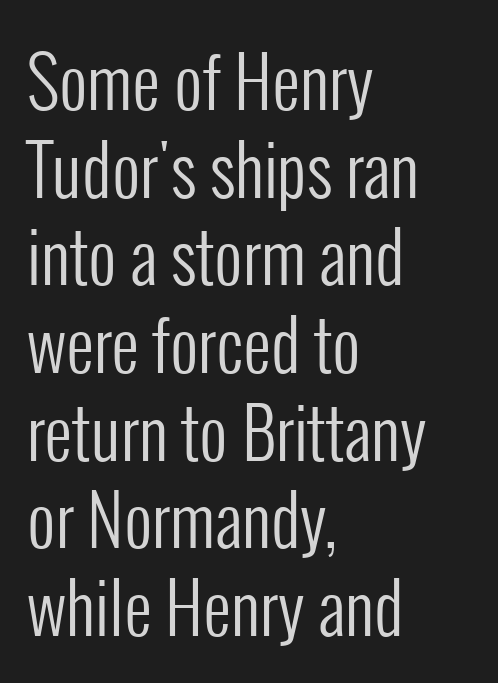
Q: Is the text bold? A: No.
Q: Is the text italic (slanted)? A: No, it is upright.
Q: Is the typeface a serif or a sans-serif typeface? A: Sans-serif.
Q: Is the text underlined? A: No.
Q: How is the paragraph aligned? A: Left-aligned.
Q: Is the spacing between letters normal or unusually wide? A: Normal.
Q: Is the spacing between lines tight, normal or loose? A: Normal.
Q: Width (condensed, normal, or wide)? A: Condensed.
Q: Stroke contrast? A: Low.
Q: x-height? A: Medium.
Q: Monospaced? A: No.
